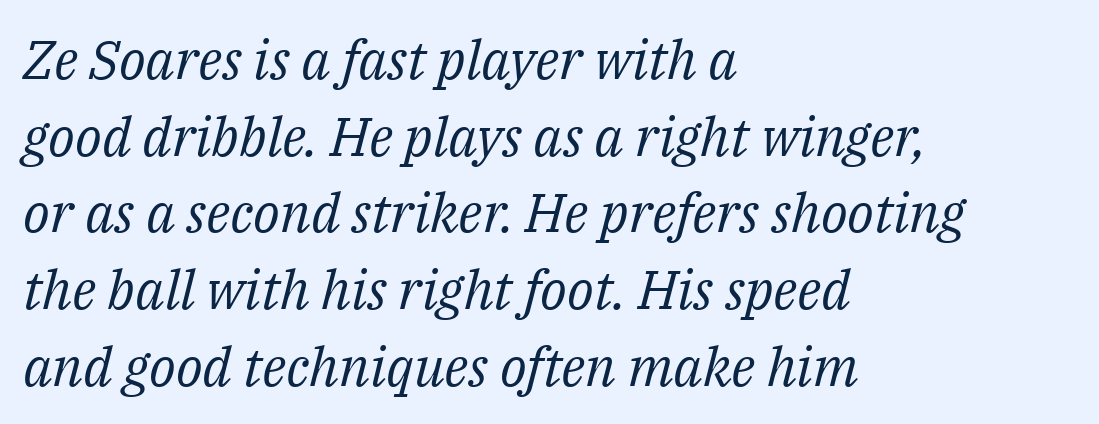
Q: Is the text bold? A: No.
Q: Is the text italic (slanted)? A: Yes, it leans right by about 14 degrees.
Q: Is the typeface a serif or a sans-serif typeface? A: Serif.
Q: Is the text underlined? A: No.
Q: How is the paragraph aligned? A: Left-aligned.
Q: Is the spacing between letters normal or unusually wide? A: Normal.
Q: Is the spacing between lines tight, normal or loose? A: Normal.
Q: Width (condensed, normal, or wide)? A: Normal.
Q: Stroke contrast? A: Medium.
Q: x-height? A: Medium.
Q: Monospaced? A: No.
